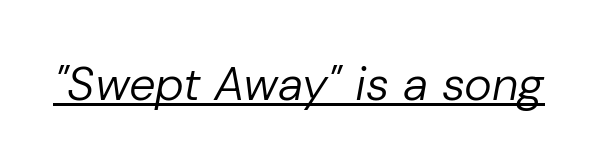
Italic: yes, the glyphs are oblique. There is no visible air inserted between adjacent glyphs. Here the designer chose a conventional face with non-uniform glyph widths. The typesetter has applied underlining to the passage shown. Ink coverage per letter is moderate at most.
